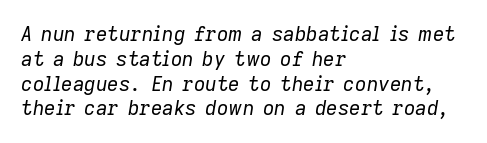
The glyphs look as if they've been sheared to an angle. The font is comparable to plain body text, perhaps lighter. The compositor pushed each line to the left boundary. Only glyphs here, with clear space below each row.
